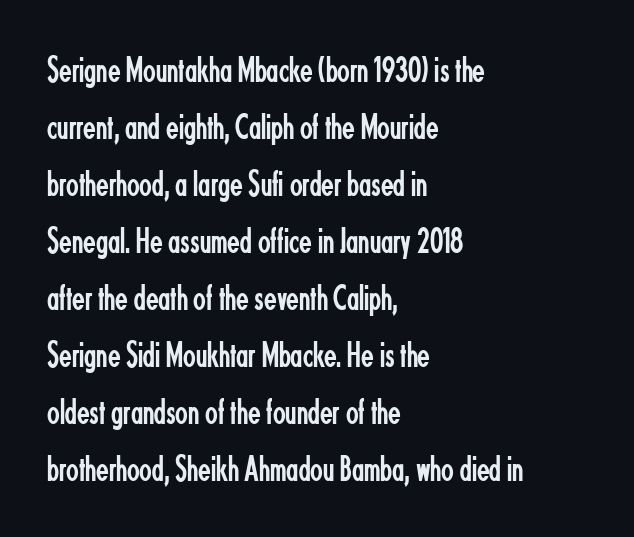
{"serif": "no", "italic": "no", "bold": "no", "weight": "regular", "width": "condensed", "stroke_contrast": "low", "x_height": "small", "monospaced": "no", "underline": "no", "align": "left", "line_spacing": "normal", "line_spacing_ratio": 1.54, "letter_spacing": "normal", "letter_spacing_em": 0.0, "glyph_px": 37}
